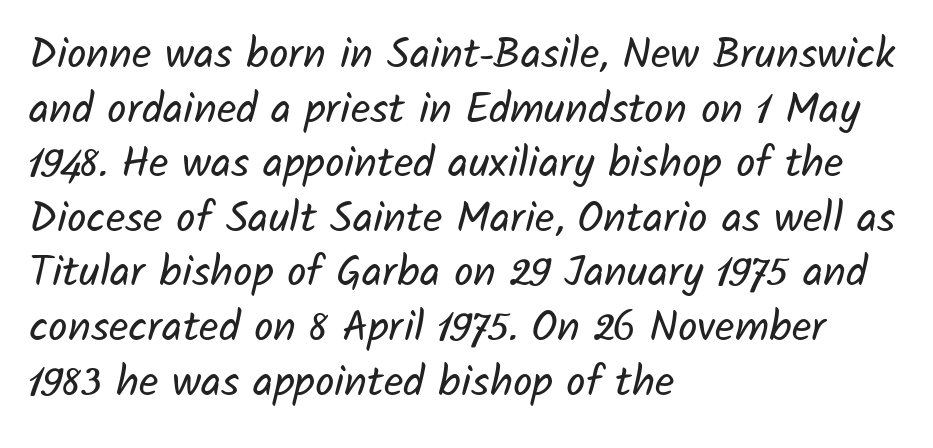
{"serif": "no", "bold": "no", "weight": "regular", "width": "normal", "stroke_contrast": "low", "x_height": "medium", "monospaced": "no", "underline": "no", "align": "left", "line_spacing": "normal", "line_spacing_ratio": 1.27, "letter_spacing": "normal", "letter_spacing_em": 0.0, "glyph_px": 43}
